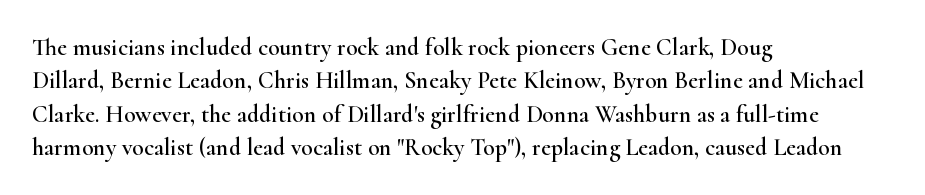
Style check: upright. Bare-footed words on every line. The passage shown has conventional tracking throughout. If you measured baseline to baseline, you'd find a middling distance. A student would call this left alignment; a typographer would say flush left, rag right.
